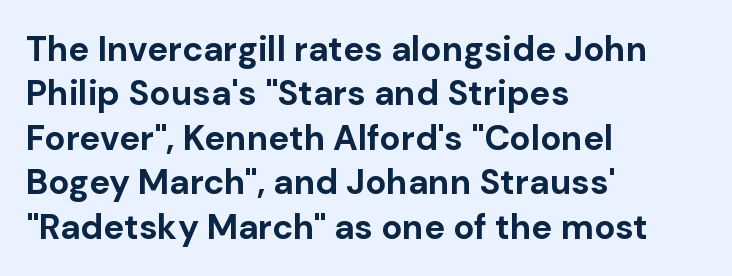
Q: Is the text bold? A: Yes.
Q: Is the text italic (slanted)? A: No, it is upright.
Q: Is the typeface a serif or a sans-serif typeface? A: Sans-serif.
Q: Is the text underlined? A: No.
Q: How is the paragraph aligned? A: Left-aligned.
Q: Is the spacing between letters normal or unusually wide? A: Normal.
Q: Is the spacing between lines tight, normal or loose? A: Normal.
Q: Width (condensed, normal, or wide)? A: Normal.
Q: Stroke contrast? A: Low.
Q: x-height? A: Medium.
Q: Monospaced? A: No.
